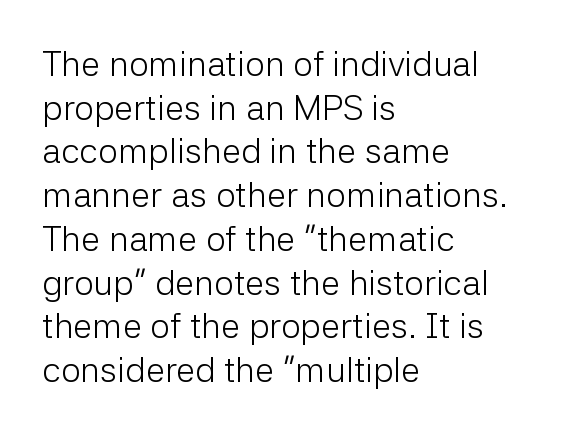
{"serif": "no", "italic": "no", "bold": "no", "weight": "light", "width": "normal", "stroke_contrast": "low", "x_height": "medium", "monospaced": "no", "underline": "no", "align": "left", "line_spacing": "normal", "line_spacing_ratio": 1.25, "letter_spacing": "normal", "letter_spacing_em": 0.0, "glyph_px": 35}
